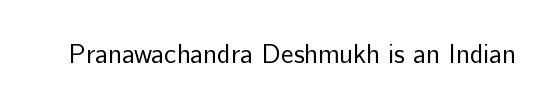
{"italic": "no", "bold": "no", "underline": "no", "letter_spacing": "normal", "letter_spacing_em": 0.0, "glyph_px": 26}
